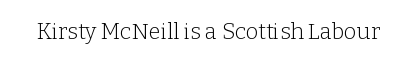
Q: Is the text bold? A: No.
Q: Is the text italic (slanted)? A: No, it is upright.
Q: Is the text underlined? A: No.
Q: Is the spacing between letters normal or unusually wide? A: Normal.
